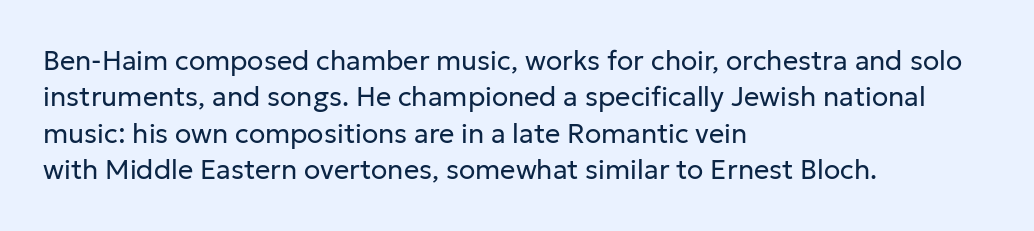
The image shows 27 px text type, upright; set left-aligned, normal line spacing (1.35x), normal letter spacing, not underlined.
